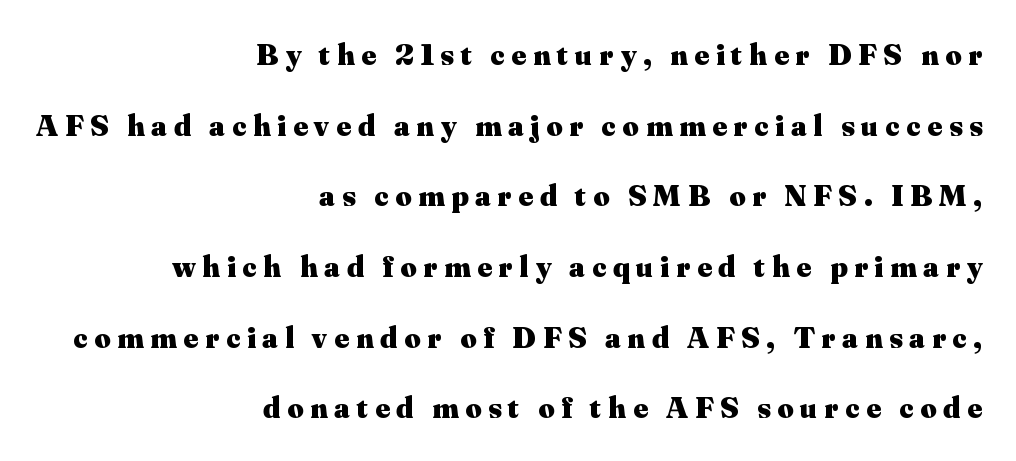
The image shows 31 px heavy serif type, upright; set right-aligned, loose line spacing (2.28x), unusually wide letter spacing (+0.22 em), not underlined; medium stroke contrast and a small x-height.
